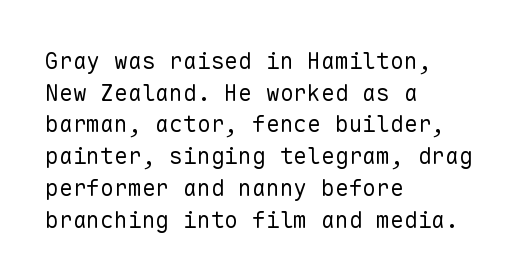
Q: Is the text bold? A: No.
Q: Is the text italic (slanted)? A: No, it is upright.
Q: Is the text underlined? A: No.
Q: How is the paragraph aligned? A: Left-aligned.
Q: Is the spacing between letters normal or unusually wide? A: Normal.
Q: Is the spacing between lines tight, normal or loose? A: Normal.
